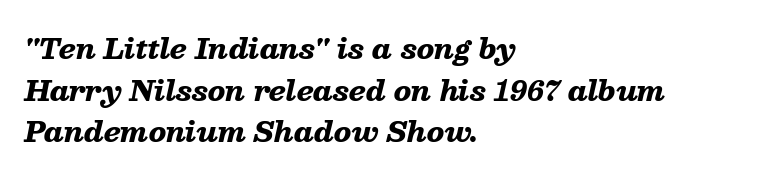
The image shows 27 px bold type, italic (leaning right); set left-aligned, normal line spacing (1.54x), normal letter spacing, not underlined.
